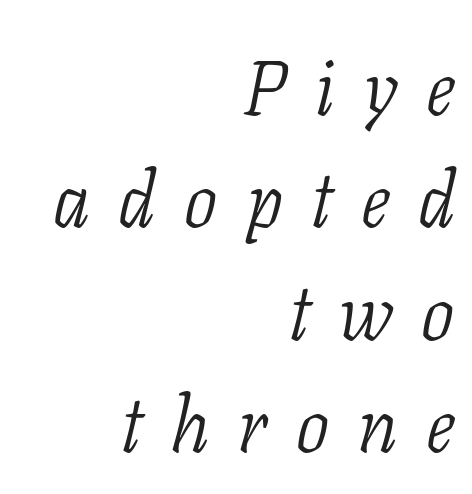
The type is letterspaced generously, with wide tracking. In terms of leading, this rendering sits right in the middle. Would a proofreader flag this as italicized? Yes. The space directly below the letters is spotless.
